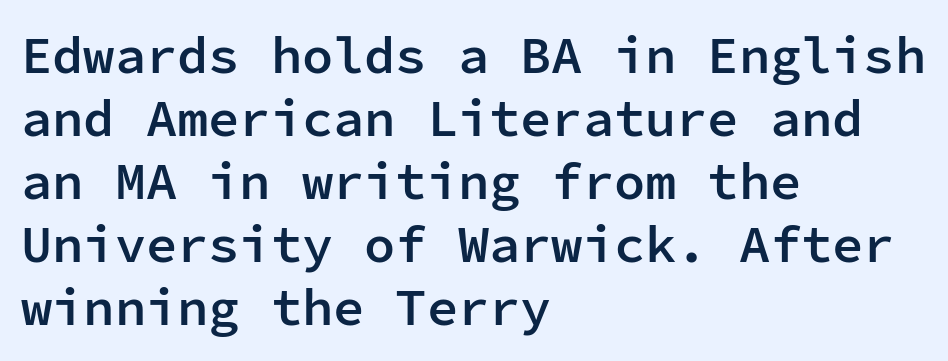
The image shows 52 px semibold sans-serif type, upright, monospaced; set left-aligned, line spacing 1.21x, normal letter spacing, not underlined; low stroke contrast and a medium x-height.
